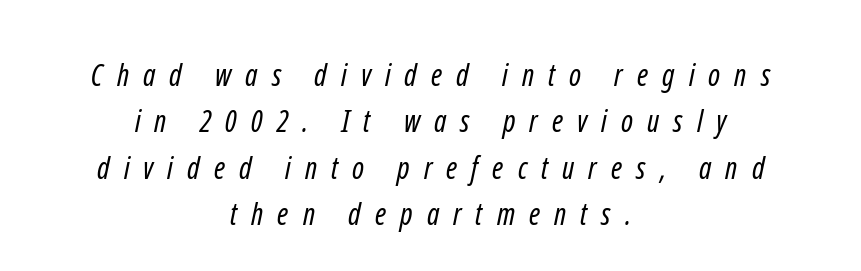
Q: Is the text bold? A: No.
Q: Is the typeface a serif or a sans-serif typeface? A: Sans-serif.
Q: Is the text underlined? A: No.
Q: How is the paragraph aligned? A: Centered.
Q: Is the spacing between letters normal or unusually wide? A: Unusually wide.
Q: Is the spacing between lines tight, normal or loose? A: Normal.
Q: Width (condensed, normal, or wide)? A: Condensed.
Q: Stroke contrast? A: Low.
Q: x-height? A: Medium.
Q: Monospaced? A: No.
